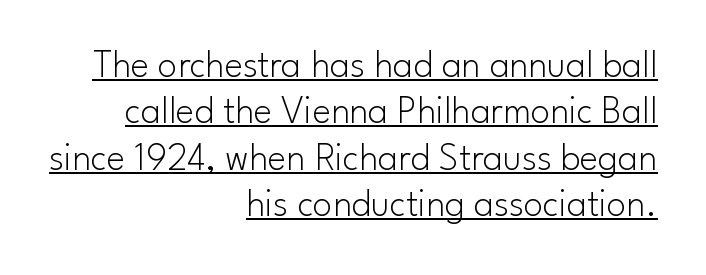
Q: Is the text bold? A: No.
Q: Is the text italic (slanted)? A: No, it is upright.
Q: Is the typeface a serif or a sans-serif typeface? A: Sans-serif.
Q: Is the text underlined? A: Yes.
Q: How is the paragraph aligned? A: Right-aligned.
Q: Is the spacing between letters normal or unusually wide? A: Normal.
Q: Width (condensed, normal, or wide)? A: Normal.
Q: Stroke contrast? A: Low.
Q: x-height? A: Small.
Q: Monospaced? A: No.
